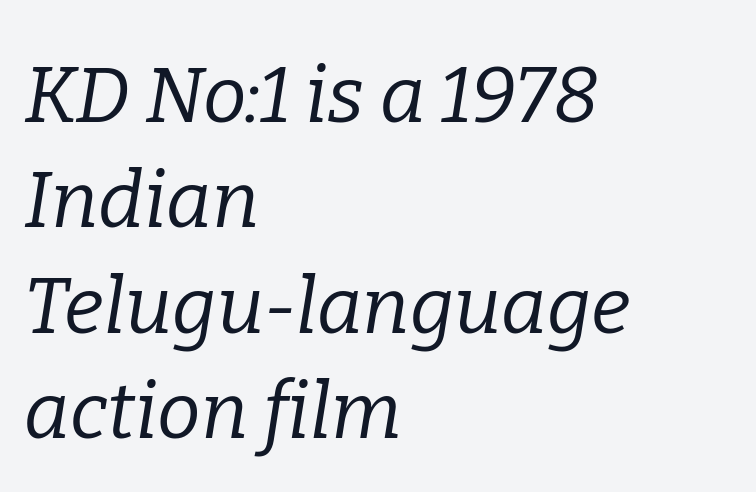
The designer left line spacing at the default. Characters follow at the spacing the type designer built in. Does the lettering tilt? It does — this is italic. Each line starts at the same left margin while the right side varies. Unbolded letterforms with no extra heft. The face used here is proportionally spaced, like ordinary book or web type.
